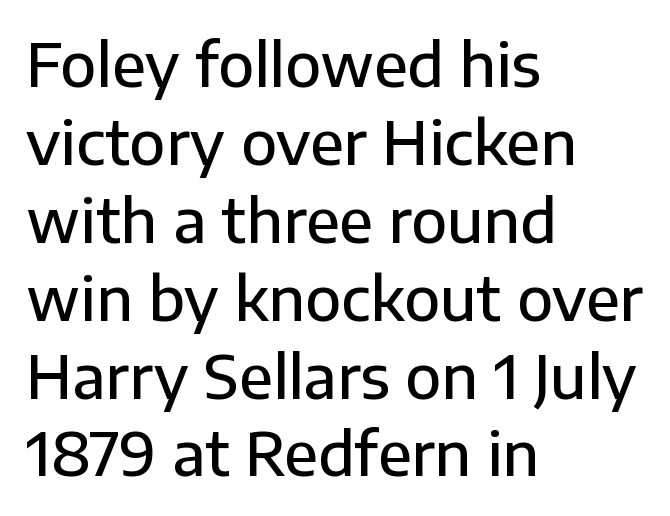
Each row of text sits above clean, open space. Each letter keeps its own natural width here, so spacing adapts to shape. Casual observation: everything's shoved over to the left. The typeface chosen for these lines omits serifs. It's the straight-up-and-down kind of type.
